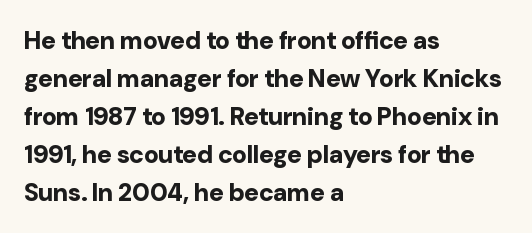
{"italic": "no", "bold": "yes", "underline": "no", "align": "left", "line_spacing": "normal", "line_spacing_ratio": 1.52, "letter_spacing": "normal", "letter_spacing_em": 0.0, "glyph_px": 25}
